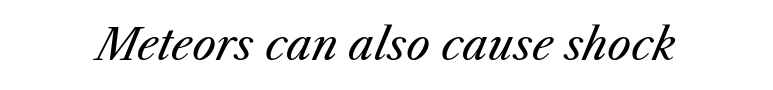
{"italic": "yes", "lean": "right", "slant_degrees": 25, "bold": "no", "weight": "regular", "width": "normal", "stroke_contrast": "medium", "x_height": "medium", "monospaced": "no", "underline": "no", "letter_spacing": "normal", "letter_spacing_em": 0.0, "glyph_px": 42}
